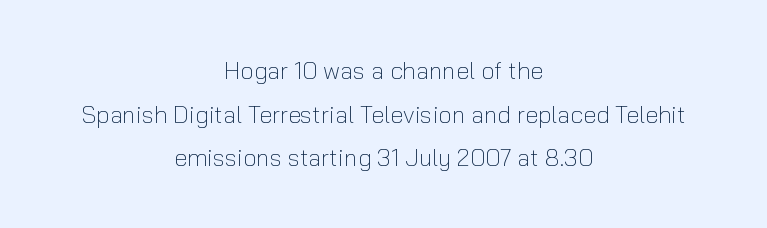
The image shows 24 px text type, upright; set centered, line spacing 1.82x, normal letter spacing, not underlined.
